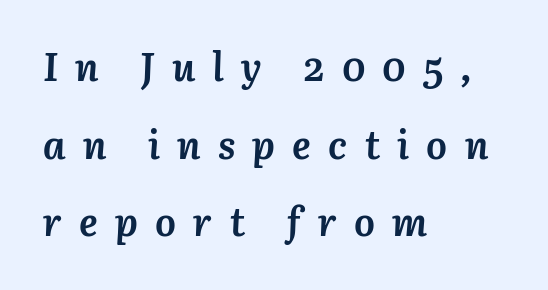
The image shows 39 px semibold type, italic (leaning right); set left-aligned, loose line spacing (1.99x), unusually wide letter spacing (+0.44 em), not underlined; medium stroke contrast and a medium x-height.
